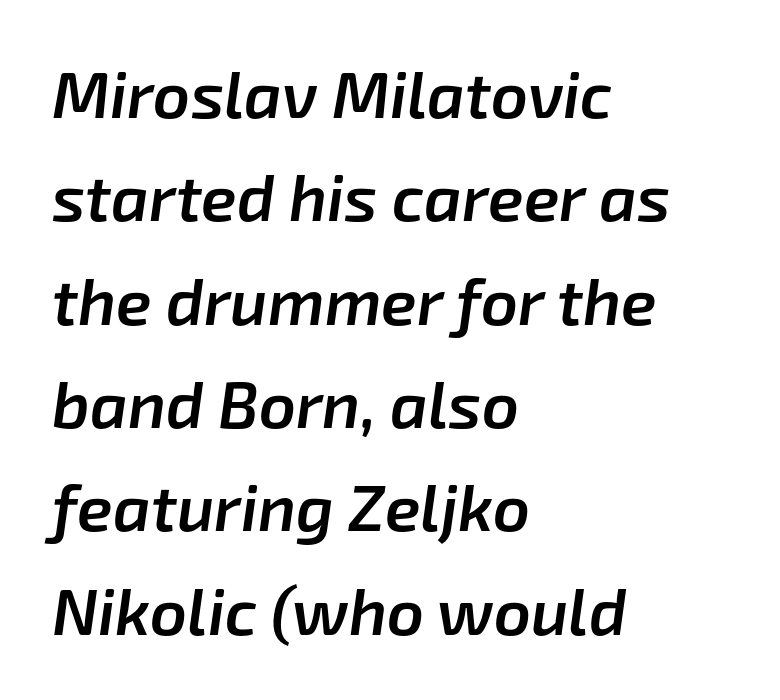
Weight check: semibold — heavier than regular, not quite bold. The axis of the letterforms is tilted away from vertical. Compared with typical paragraphs, the rows here are spaced about the same. Students, note that the glyphs here touch the page at normal intervals. These lines are rendered in a variable-pitch font. Every row of glyphs begins at an identical x-position on the left.
